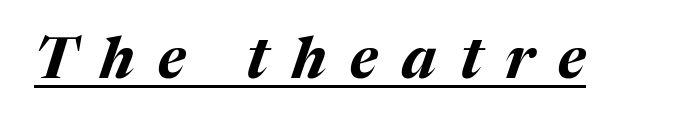
Q: Is the text bold? A: Yes.
Q: Is the text italic (slanted)? A: Yes, it leans right by about 17 degrees.
Q: Is the text underlined? A: Yes.
Q: Is the spacing between letters normal or unusually wide? A: Unusually wide.
Q: Width (condensed, normal, or wide)? A: Normal.
Q: Stroke contrast? A: Medium.
Q: x-height? A: Medium.
Q: Monospaced? A: No.
